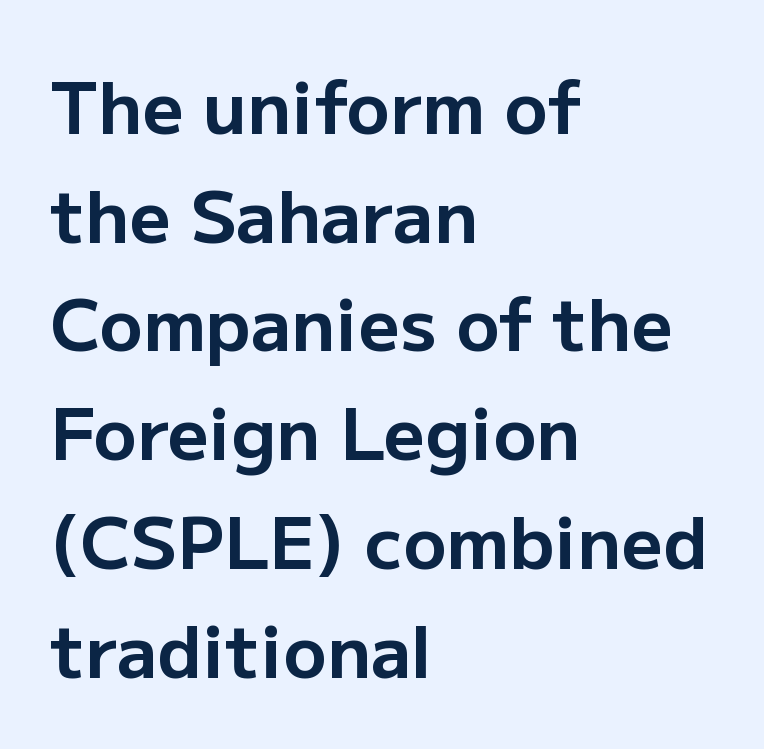
{"serif": "no", "italic": "no", "bold": "yes", "weight": "bold", "width": "normal", "stroke_contrast": "low", "x_height": "medium", "monospaced": "no", "underline": "no", "align": "left", "line_spacing": "normal", "line_spacing_ratio": 1.51, "letter_spacing": "normal", "letter_spacing_em": 0.0, "glyph_px": 72}
